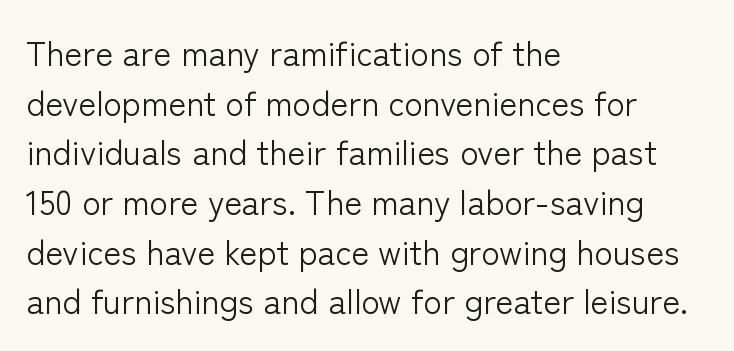
{"serif": "no", "italic": "no", "bold": "no", "weight": "light", "width": "normal", "stroke_contrast": "low", "x_height": "medium", "monospaced": "no", "underline": "no", "align": "left", "line_spacing": "normal", "line_spacing_ratio": 1.46, "letter_spacing": "normal", "letter_spacing_em": 0.0, "glyph_px": 34}
